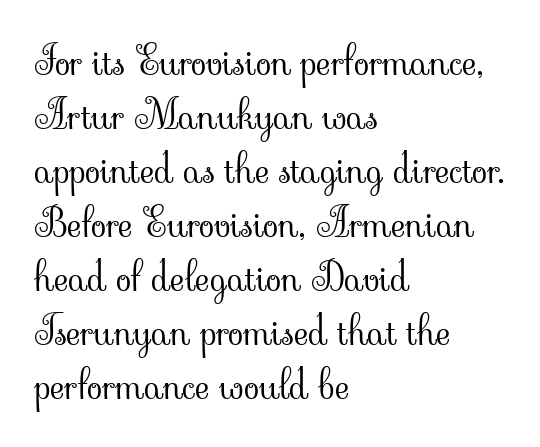
Nothing heavy about these letters — not bold at all. Every stem runs plumb, perpendicular to the baseline. Is the letter spacing exaggerated? No — it looks like the ordinary default. The rendering uses natural spacing where letterforms have individual widths. Regarding serifs, this sample has them.
